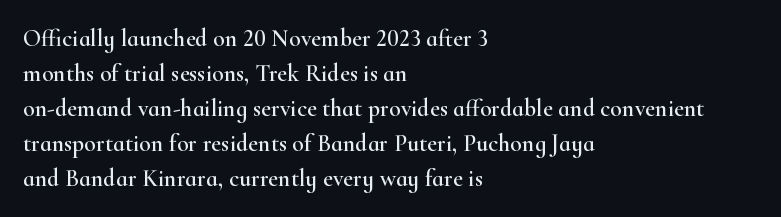
The image shows 24 px text type, upright; set left-aligned, normal line spacing (1.46x), normal letter spacing, not underlined.
